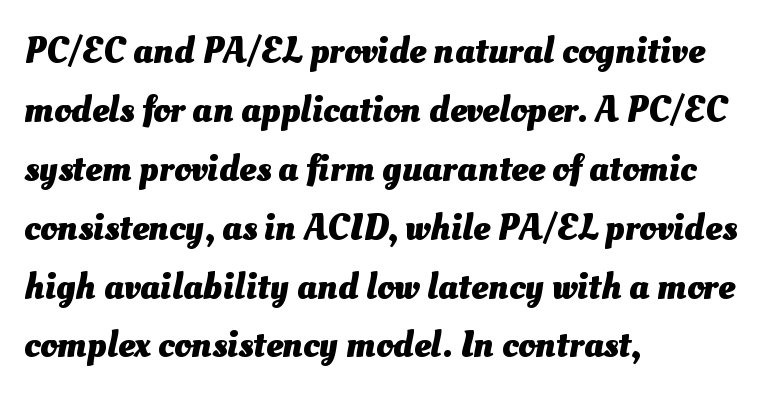
Is this a fixed-width face? No — the glyphs have proportional, varying widths. Honestly, the row spacing looks completely unremarkable. The letters are bold, with thick, heavy strokes. Just letters on the line, the space beneath them empty.
